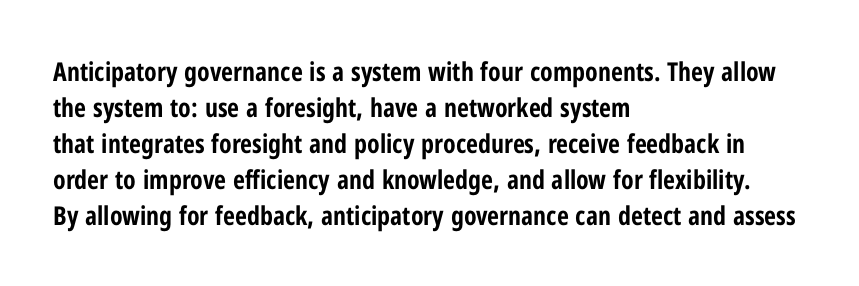
Weight: bold. Inter-character spacing is left at the font's built-in metrics. Check the space under the baseline: it is left empty. These lines sit exactly where default settings would place them. Compared with a centered layout, this one pins lines to the left instead.
